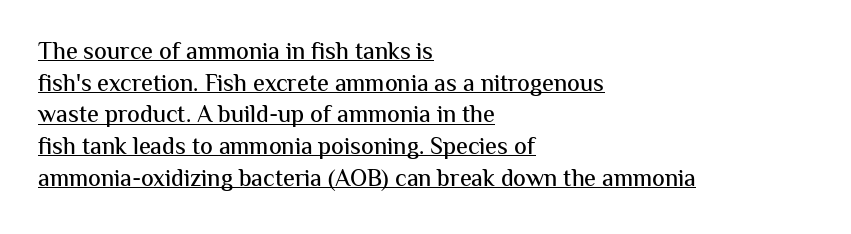
{"italic": "no", "underline": "yes", "align": "left", "line_spacing": "normal", "line_spacing_ratio": 1.32, "letter_spacing": "normal", "letter_spacing_em": 0.0, "glyph_px": 24}
